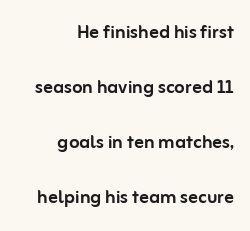
The image shows 24 px text type, upright; set right-aligned, loose line spacing (2.29x), normal letter spacing, not underlined.
